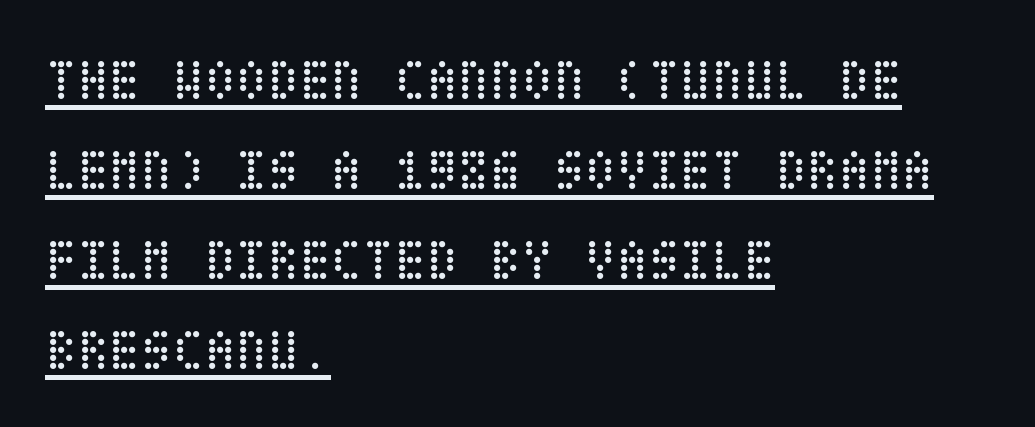
Compared with undecorated copy, this sample adds a rule below the words. Do the letters lean? They stand straight. Typeset ragged right — the left edge is the straight one. Each new line begins a customary step beneath the previous one.
